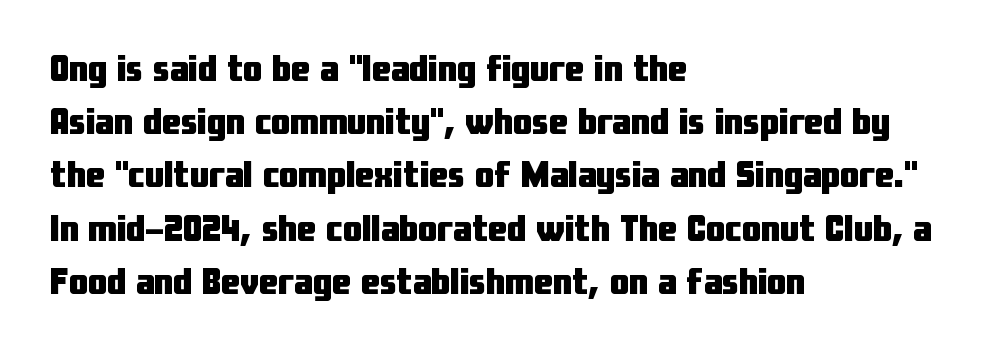
{"serif": "no", "italic": "no", "bold": "yes", "weight": "heavy", "width": "condensed", "stroke_contrast": "low", "x_height": "medium", "monospaced": "no", "underline": "no", "align": "left", "line_spacing": "normal", "line_spacing_ratio": 1.4, "letter_spacing": "normal", "letter_spacing_em": 0.0, "glyph_px": 38}
